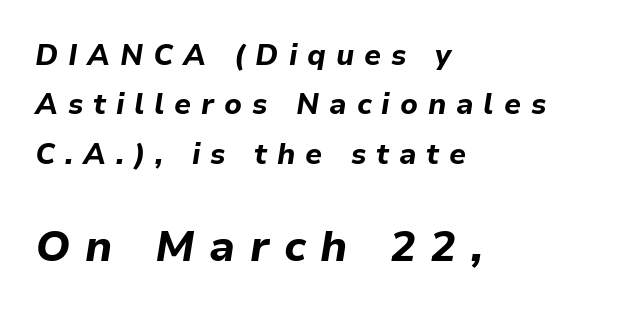
Q: Is the text bold? A: Yes.
Q: Is the text italic (slanted)? A: Yes, it leans right by about 9 degrees.
Q: Is the text underlined? A: No.
Q: How is the paragraph aligned? A: Left-aligned.
Q: Is the spacing between letters normal or unusually wide? A: Unusually wide.
Q: Is the spacing between lines tight, normal or loose? A: Normal.
Q: Which block of text is set in a larger size, the first (top) or the second (bottom)? A: The second (bottom) one.
Q: Width (condensed, normal, or wide)? A: Normal.
Q: Stroke contrast? A: Low.
Q: x-height? A: Medium.
Q: Monospaced? A: No.
